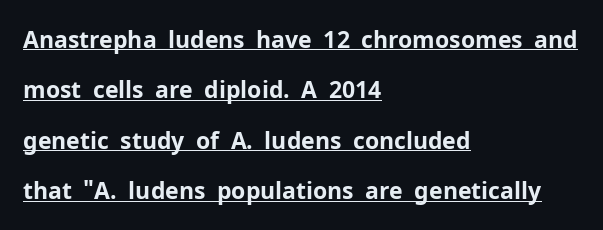
What stands out about the letter spacing? Nothing — it is the standard amount. Characters remain perfectly vertical along every line. Notice how thick the strokes are: this is what a full bold looks like. Reading down the column, the eye jumps a long way to each next line.
